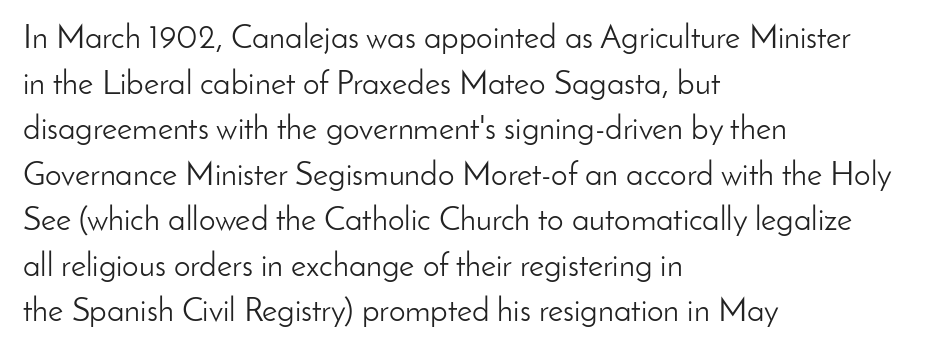
{"serif": "no", "italic": "no", "bold": "no", "weight": "light", "width": "normal", "stroke_contrast": "low", "x_height": "small", "monospaced": "no", "underline": "no", "align": "left", "line_spacing": "normal", "line_spacing_ratio": 1.38, "letter_spacing": "normal", "letter_spacing_em": 0.0, "glyph_px": 33}
